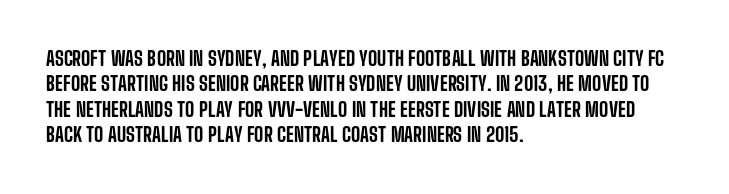
The image shows 20 px text type, upright; set left-aligned, normal line spacing (1.27x), normal letter spacing, not underlined.
